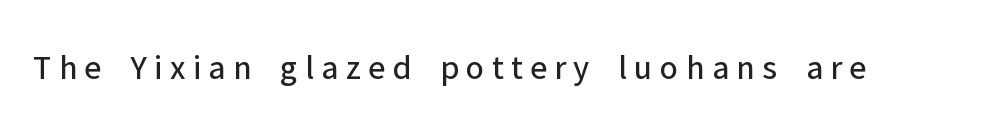
Q: Is the text bold? A: No.
Q: Is the text italic (slanted)? A: No, it is upright.
Q: Is the typeface a serif or a sans-serif typeface? A: Sans-serif.
Q: Is the text underlined? A: No.
Q: Is the spacing between letters normal or unusually wide? A: Unusually wide.
Q: Width (condensed, normal, or wide)? A: Normal.
Q: Stroke contrast? A: Low.
Q: x-height? A: Medium.
Q: Monospaced? A: No.
